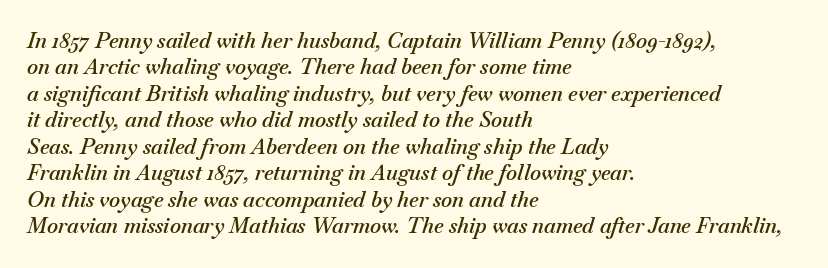
Q: Is the text bold? A: Semi-bold.
Q: Is the text italic (slanted)? A: Yes, it leans right by about 18 degrees.
Q: Is the text underlined? A: No.
Q: How is the paragraph aligned? A: Left-aligned.
Q: Is the spacing between letters normal or unusually wide? A: Normal.
Q: Is the spacing between lines tight, normal or loose? A: Normal.
